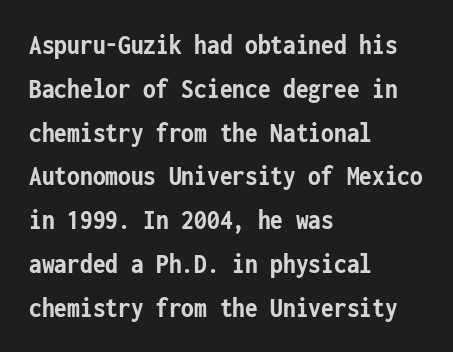
The image shows 29 px semibold, condensed sans-serif type, upright, monospaced; set left-aligned, normal line spacing (1.51x), normal letter spacing, not underlined; low stroke contrast and a medium x-height.
